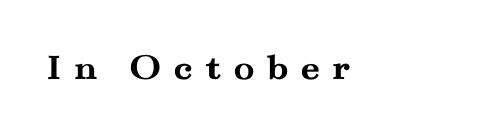
{"serif": "yes", "italic": "no", "bold": "yes", "weight": "semibold", "width": "wide", "stroke_contrast": "medium", "x_height": "small", "monospaced": "no", "underline": "no", "letter_spacing": "wide", "letter_spacing_em": 0.31, "glyph_px": 38}
